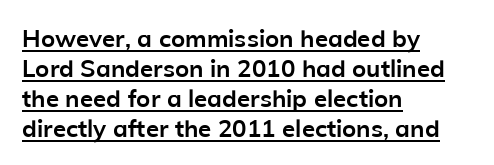
{"italic": "no", "bold": "yes", "underline": "yes", "align": "left", "line_spacing": "normal", "line_spacing_ratio": 1.25, "letter_spacing": "normal", "letter_spacing_em": 0.0, "glyph_px": 24}
